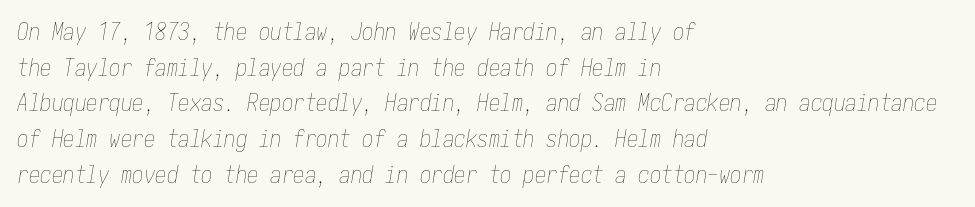
{"italic": "yes", "lean": "right", "slant_degrees": 10, "bold": "no", "underline": "no", "align": "left", "line_spacing": "normal", "line_spacing_ratio": 1.55, "letter_spacing": "normal", "letter_spacing_em": 0.0, "glyph_px": 23}
